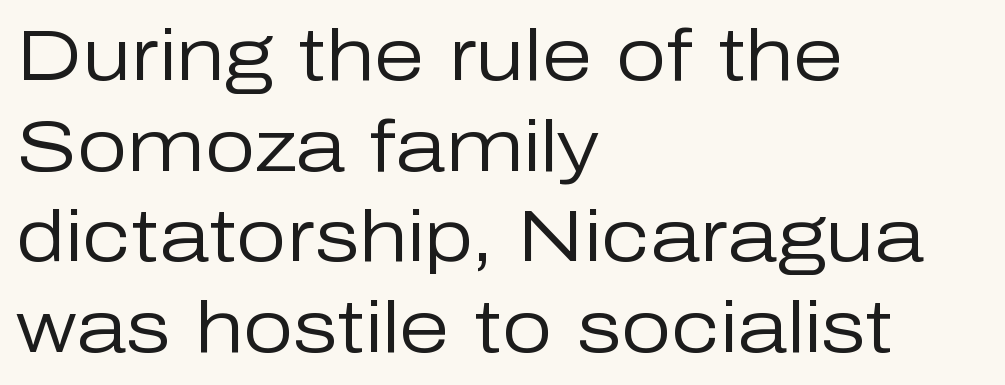
Leftover space on each line is placed entirely after the last word. The specimen reads as upright at a glance. Typographically, this falls in the sans-serif category. Words appear dense and cohesive because spacing is normal.
